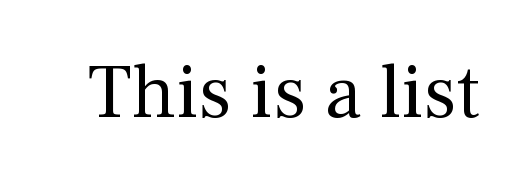
{"serif": "yes", "italic": "no", "bold": "no", "weight": "regular", "width": "normal", "stroke_contrast": "medium", "x_height": "medium", "monospaced": "no", "underline": "no", "letter_spacing": "normal", "letter_spacing_em": 0.0, "glyph_px": 76}
